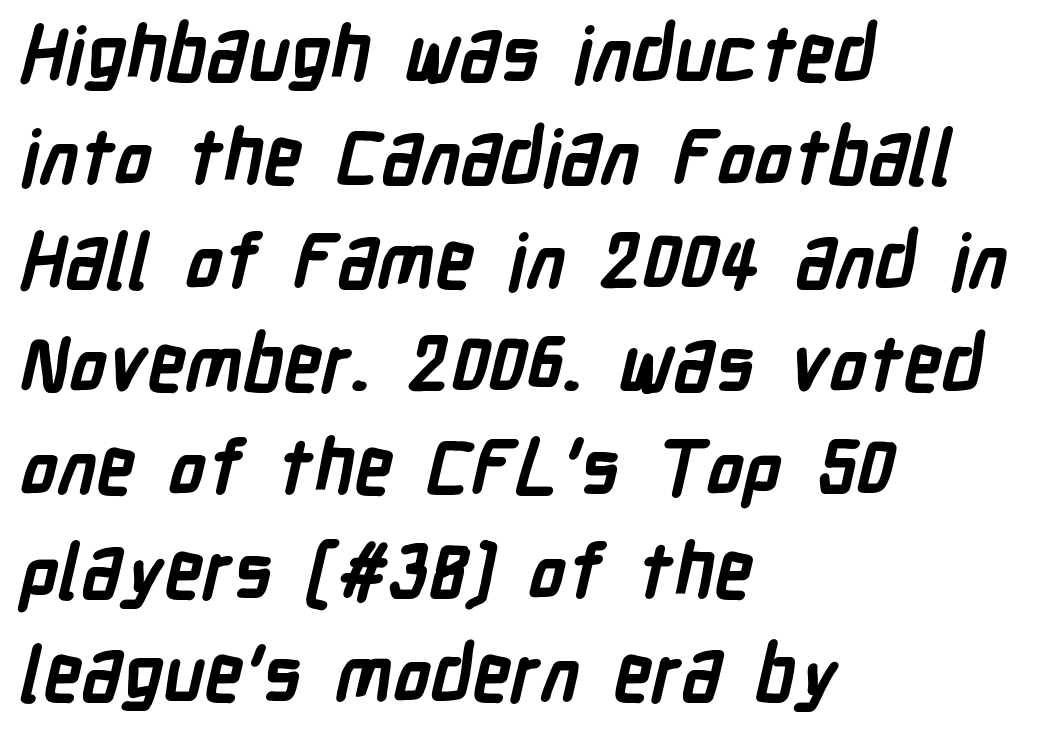
The designer went with a sans here, leaving each stem footless. Letter spacing: default. The strokes are fattened all the way to bold. If you measured baseline to baseline, you'd find a middling distance. These lines are rendered in a variable-pitch font. Descenders hang freely into open space.
